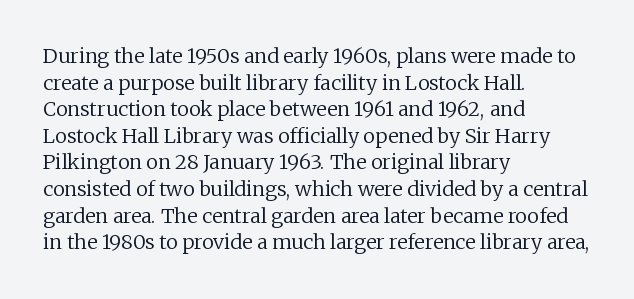
{"italic": "no", "bold": "no", "underline": "no", "align": "left", "line_spacing": "normal", "line_spacing_ratio": 1.33, "letter_spacing": "normal", "letter_spacing_em": 0.0, "glyph_px": 20}
